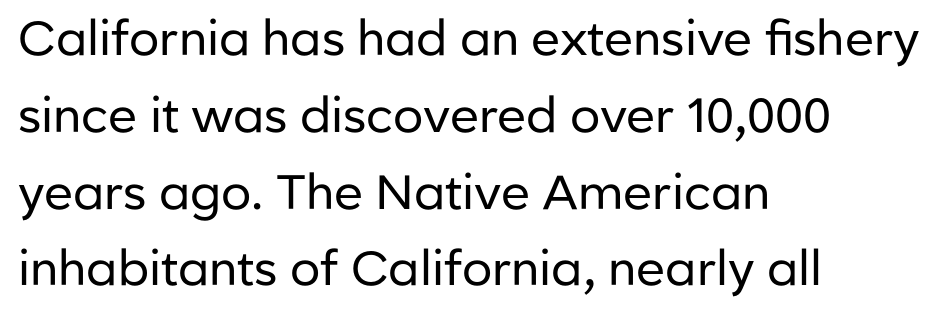
{"serif": "no", "italic": "no", "bold": "no", "weight": "regular", "width": "normal", "stroke_contrast": "low", "x_height": "medium", "monospaced": "no", "underline": "no", "align": "left", "line_spacing": "normal", "line_spacing_ratio": 1.6, "letter_spacing": "normal", "letter_spacing_em": 0.0, "glyph_px": 48}
